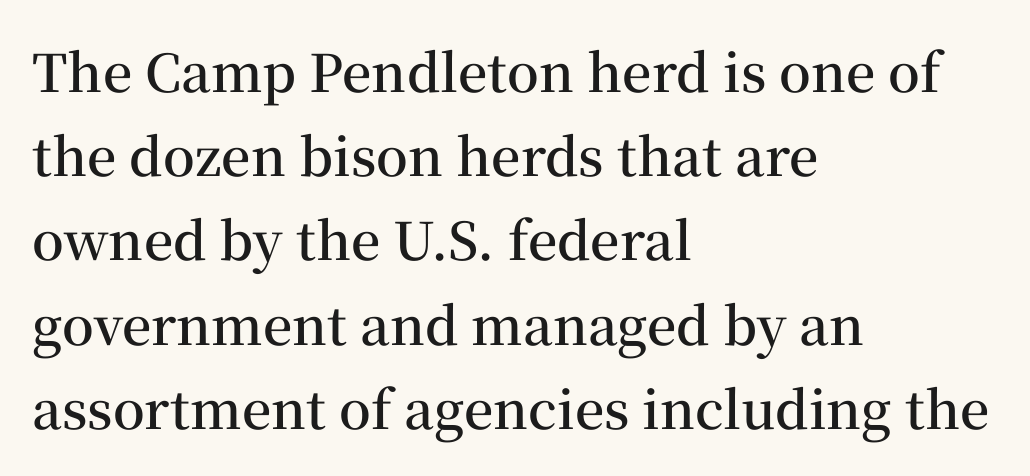
{"serif": "yes", "italic": "no", "bold": "semi", "weight": "semibold", "width": "normal", "stroke_contrast": "medium", "x_height": "medium", "monospaced": "no", "underline": "no", "align": "left", "line_spacing": "normal", "line_spacing_ratio": 1.62, "letter_spacing": "normal", "letter_spacing_em": 0.0, "glyph_px": 52}
